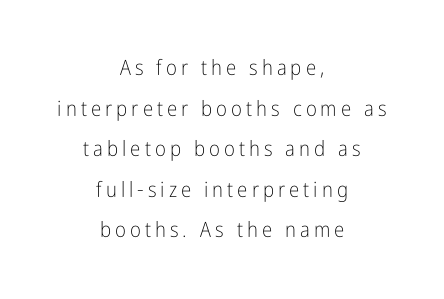
Q: Is the text bold? A: No.
Q: Is the text italic (slanted)? A: No, it is upright.
Q: Is the text underlined? A: No.
Q: How is the paragraph aligned? A: Centered.
Q: Is the spacing between lines tight, normal or loose? A: Loose.
